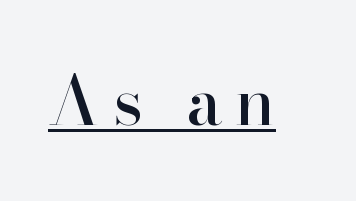
{"serif": "yes", "italic": "no", "width": "normal", "stroke_contrast": "high", "x_height": "small", "monospaced": "no", "underline": "yes", "glyph_px": 68}
